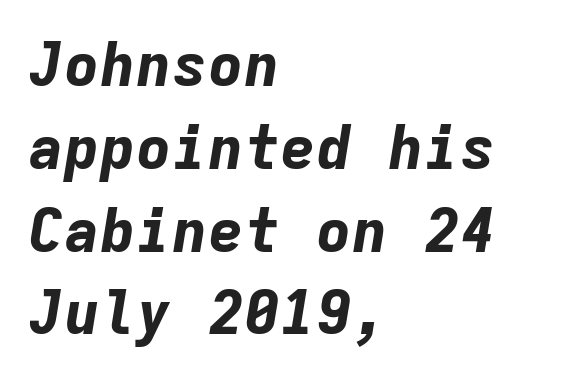
Q: Is the text bold? A: Yes.
Q: Is the text italic (slanted)? A: Yes, it leans right by about 9 degrees.
Q: Is the text underlined? A: No.
Q: How is the paragraph aligned? A: Left-aligned.
Q: Is the spacing between letters normal or unusually wide? A: Normal.
Q: Is the spacing between lines tight, normal or loose? A: Normal.
Q: Width (condensed, normal, or wide)? A: Normal.
Q: Stroke contrast? A: Low.
Q: x-height? A: Medium.
Q: Monospaced? A: Yes.
